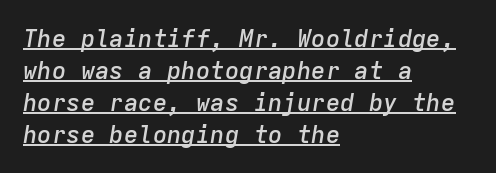
The image shows 24 px text type, italic (leaning right); set left-aligned, normal line spacing (1.33x), normal letter spacing, underlined.
